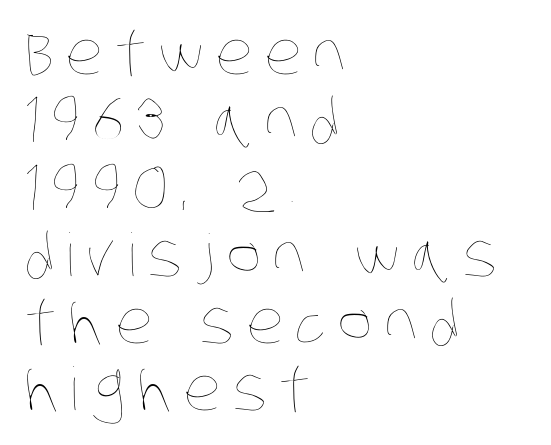
These lines are set flush left with a ragged right edge. Vertical stems look standard width or narrower in stroke. Honestly, the letter spacing is so wide it's the main thing you notice. This block would grow much taller if given ordinary leading; it's compressed now. Is this a fixed-width face? No — the glyphs have proportional, varying widths. Unmarked baselines from the first word to the last.
